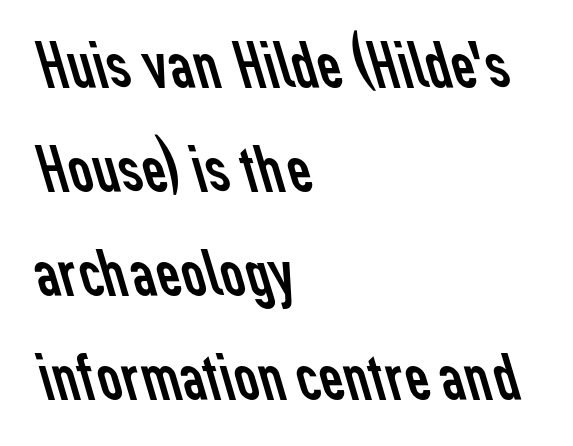
The image shows 68 px regular-weight sans-serif type; set left-aligned, normal line spacing (1.53x), normal letter spacing, not underlined; low stroke contrast and a medium x-height.
